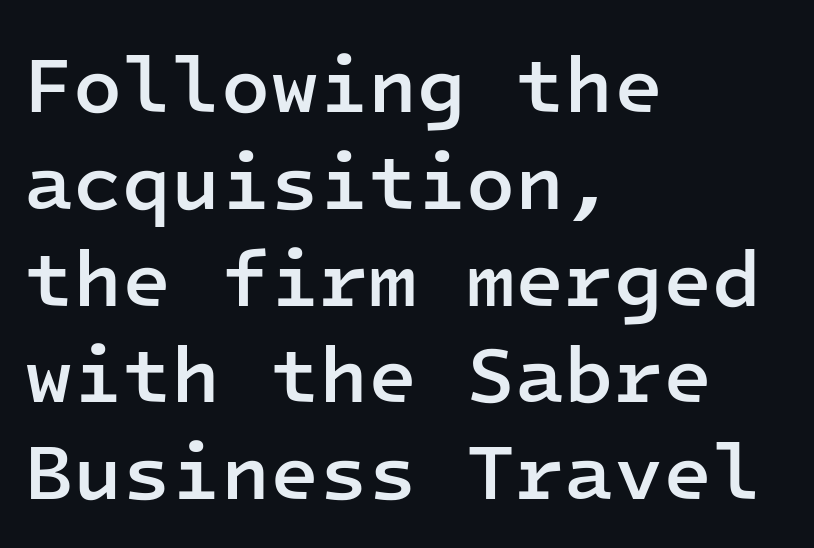
The image shows 80 px semibold sans-serif type, upright, monospaced; set left-aligned, line spacing 1.21x, normal letter spacing, not underlined; low stroke contrast and a medium x-height.
